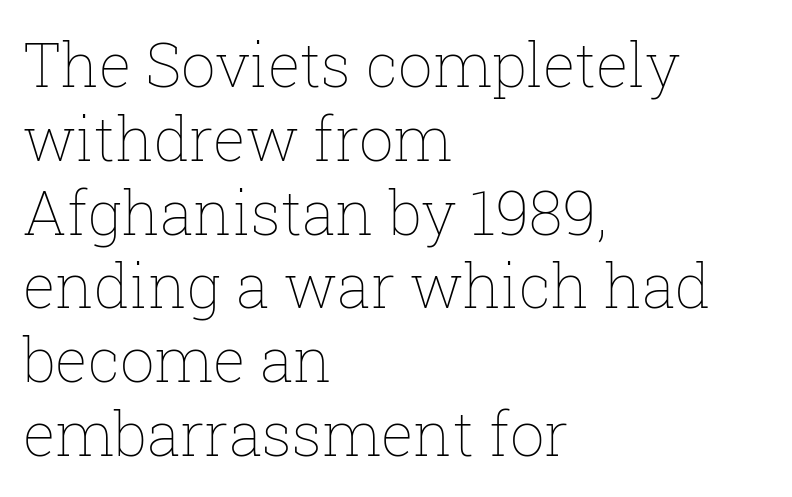
{"italic": "no", "bold": "no", "weight": "thin", "width": "normal", "stroke_contrast": "low", "x_height": "medium", "monospaced": "no", "underline": "no", "align": "left", "line_spacing_ratio": 1.21, "letter_spacing": "normal", "letter_spacing_em": 0.0, "glyph_px": 61}
